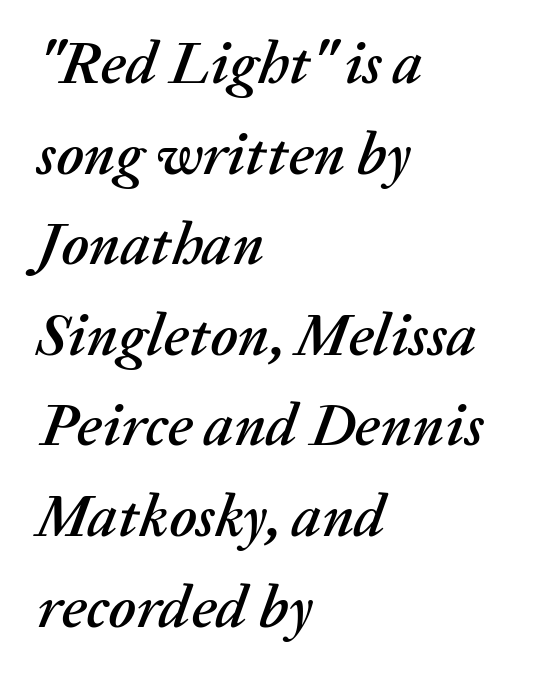
{"italic": "yes", "lean": "right", "slant_degrees": 20, "width": "normal", "stroke_contrast": "medium", "x_height": "medium", "monospaced": "no", "underline": "no", "align": "left", "line_spacing": "normal", "line_spacing_ratio": 1.51, "letter_spacing": "normal", "letter_spacing_em": 0.0, "glyph_px": 60}
